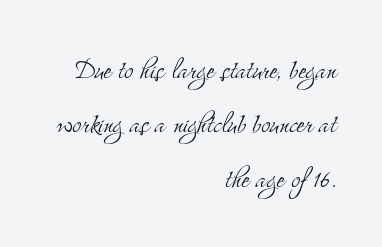
{"serif": "yes", "bold": "no", "weight": "light", "width": "condensed", "stroke_contrast": "medium", "x_height": "small", "monospaced": "no", "underline": "no", "align": "right", "line_spacing": "normal", "line_spacing_ratio": 1.6, "letter_spacing": "normal", "letter_spacing_em": 0.0, "glyph_px": 34}
